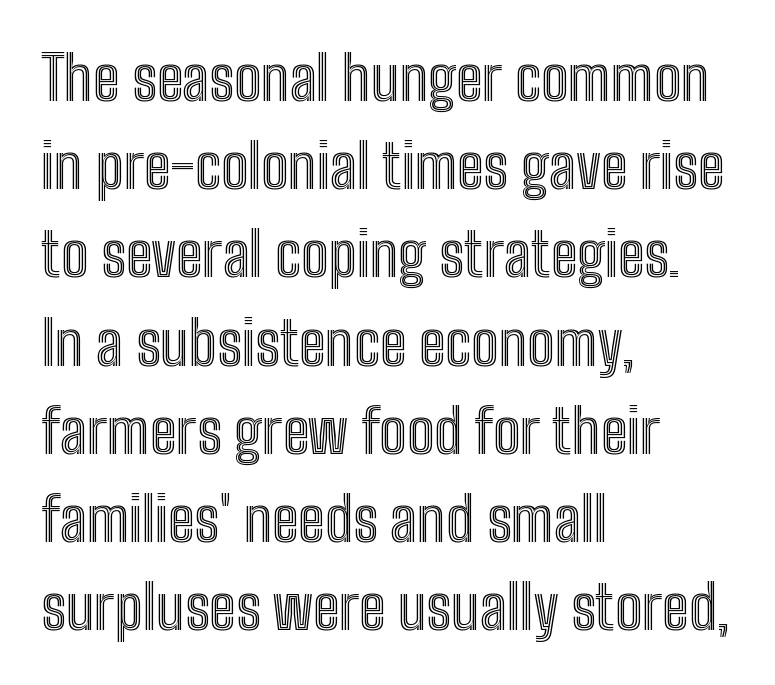
A typesetter would mark this as roman, not italic. The passage shown has conventional tracking throughout. Interline gaps are of average width in this sample. Teacher's note: observe the even left margin — that is flush-left alignment. Descenders are the only things crossing below the line.
